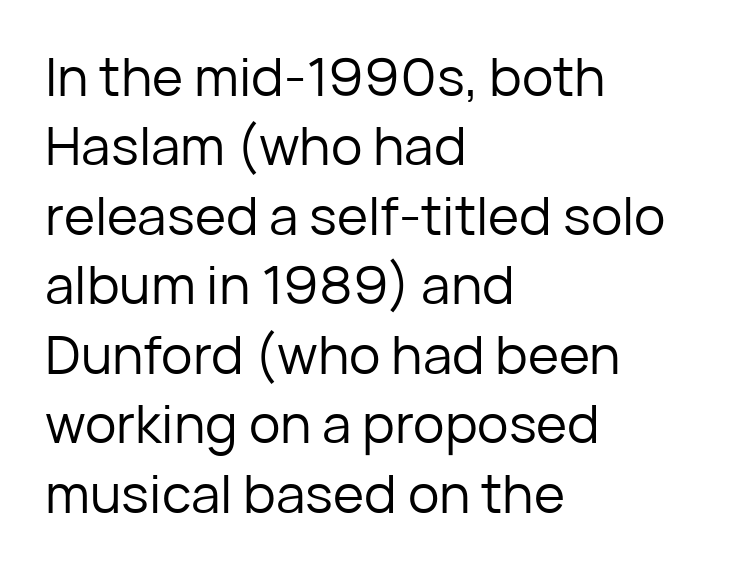
Q: Is the text bold? A: No.
Q: Is the text italic (slanted)? A: No, it is upright.
Q: Is the typeface a serif or a sans-serif typeface? A: Sans-serif.
Q: Is the text underlined? A: No.
Q: How is the paragraph aligned? A: Left-aligned.
Q: Is the spacing between letters normal or unusually wide? A: Normal.
Q: Is the spacing between lines tight, normal or loose? A: Normal.
Q: Width (condensed, normal, or wide)? A: Normal.
Q: Stroke contrast? A: Low.
Q: x-height? A: Medium.
Q: Monospaced? A: No.
